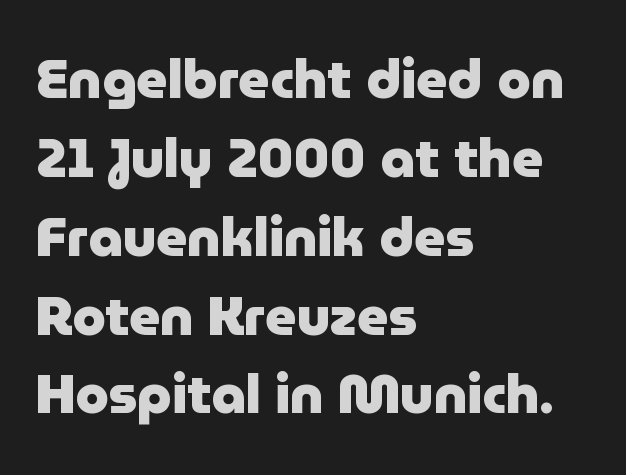
Q: Is the text bold? A: Yes.
Q: Is the text italic (slanted)? A: No, it is upright.
Q: Is the typeface a serif or a sans-serif typeface? A: Sans-serif.
Q: Is the text underlined? A: No.
Q: How is the paragraph aligned? A: Left-aligned.
Q: Is the spacing between letters normal or unusually wide? A: Normal.
Q: Is the spacing between lines tight, normal or loose? A: Normal.
Q: Width (condensed, normal, or wide)? A: Normal.
Q: Stroke contrast? A: Low.
Q: x-height? A: Medium.
Q: Monospaced? A: No.
